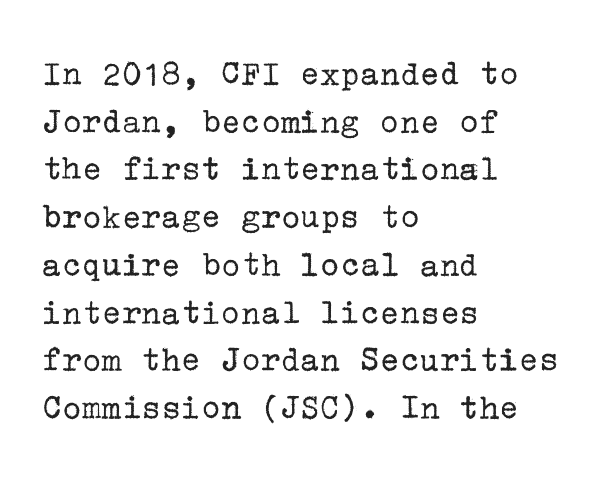
The strip under each line holds only bare page. The lines are quadded left. Each letter's strokes conclude with small projecting serifs. No chunkiness to these letters — they're not bold. Is there much room between lines? A standard amount, neither cramped nor airy.
